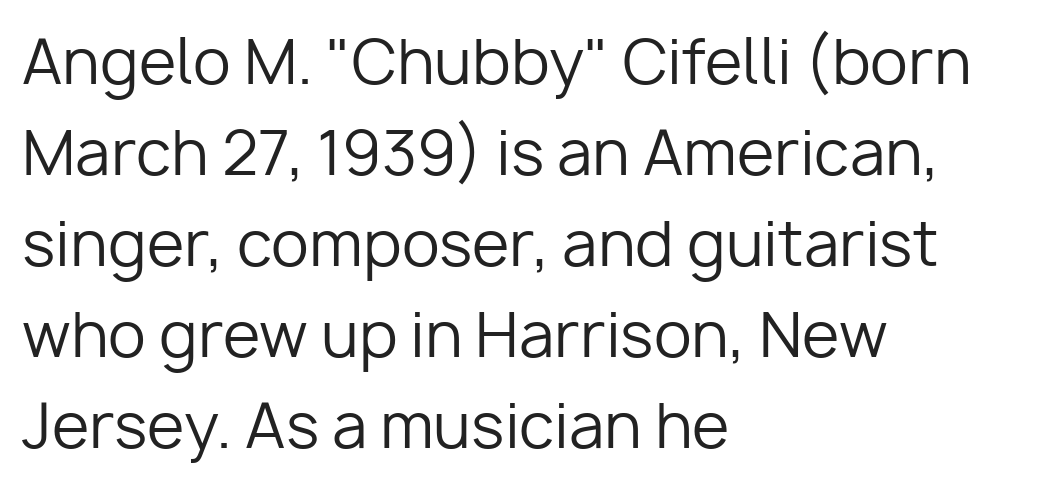
The image shows 61 px regular-weight sans-serif type, upright; set left-aligned, normal line spacing (1.49x), normal letter spacing, not underlined; low stroke contrast and a medium x-height.
